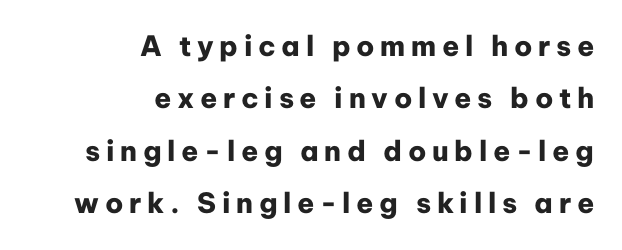
The font's upright variant was chosen for this text. Examine the stroke ends and you'll find no serifs. Visually the block forms a straight wall on the right and a jagged coastline on the left. This rendering features lettering with no underline. The rendering uses a bold face; every stroke is thick and dark. Each word looks stretched out because of the extra space between its letters.
